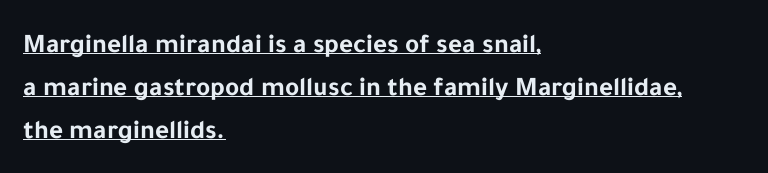
{"italic": "no", "bold": "yes", "underline": "yes", "align": "left", "line_spacing": "normal", "line_spacing_ratio": 1.59, "letter_spacing": "normal", "letter_spacing_em": 0.0, "glyph_px": 27}
